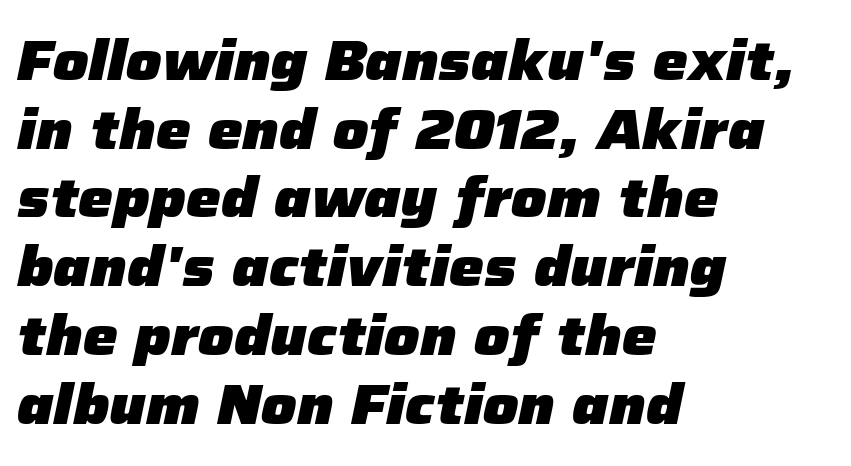
The image shows 55 px heavy type, italic (leaning right); set left-aligned, normal line spacing (1.25x), normal letter spacing, not underlined; low stroke contrast and a medium x-height.
